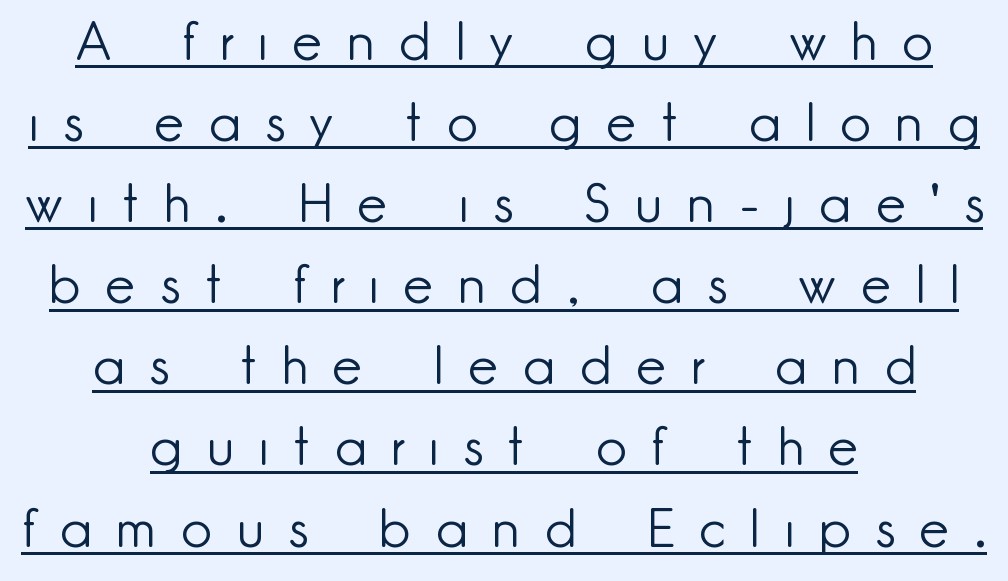
Q: Is the text bold? A: No.
Q: Is the text italic (slanted)? A: No, it is upright.
Q: Is the typeface a serif or a sans-serif typeface? A: Sans-serif.
Q: Is the text underlined? A: Yes.
Q: How is the paragraph aligned? A: Centered.
Q: Is the spacing between letters normal or unusually wide? A: Unusually wide.
Q: Is the spacing between lines tight, normal or loose? A: Normal.
Q: Width (condensed, normal, or wide)? A: Normal.
Q: Stroke contrast? A: Low.
Q: x-height? A: Small.
Q: Monospaced? A: No.
